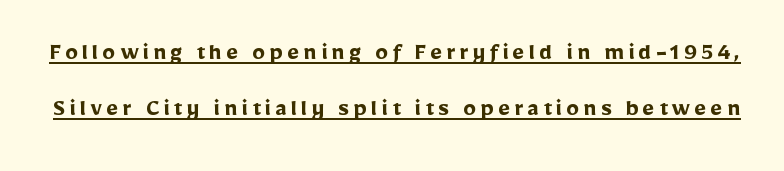
The glyphs are accompanied by a horizontal stroke just below them. Vertically, the passage feels expansive, rows floating well apart. Is there any slant? The stems are plumb. Plenty of ink on the page — the face is bold.
